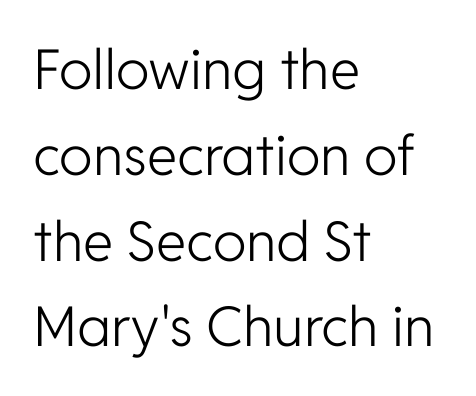
Q: Is the text bold? A: No.
Q: Is the text italic (slanted)? A: No, it is upright.
Q: Is the typeface a serif or a sans-serif typeface? A: Sans-serif.
Q: Is the text underlined? A: No.
Q: How is the paragraph aligned? A: Left-aligned.
Q: Is the spacing between letters normal or unusually wide? A: Normal.
Q: Is the spacing between lines tight, normal or loose? A: Normal.
Q: Width (condensed, normal, or wide)? A: Normal.
Q: Stroke contrast? A: Low.
Q: x-height? A: Medium.
Q: Monospaced? A: No.
